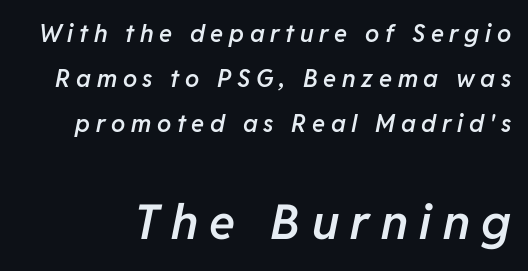
Q: Is the text bold? A: Semi-bold.
Q: Is the text italic (slanted)? A: Yes, it leans right by about 11 degrees.
Q: Is the text underlined? A: No.
Q: Is the spacing between letters normal or unusually wide? A: Unusually wide.
Q: Which block of text is set in a larger size, the first (top) or the second (bottom)? A: The second (bottom) one.
Q: Width (condensed, normal, or wide)? A: Normal.
Q: Stroke contrast? A: Low.
Q: x-height? A: Medium.
Q: Monospaced? A: No.
